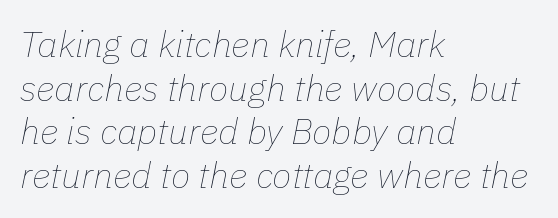
{"italic": "yes", "lean": "right", "slant_degrees": 11, "bold": "no", "weight": "thin", "width": "normal", "stroke_contrast": "low", "x_height": "medium", "monospaced": "no", "underline": "no", "align": "left", "line_spacing_ratio": 1.21, "letter_spacing": "normal", "letter_spacing_em": 0.0, "glyph_px": 36}
